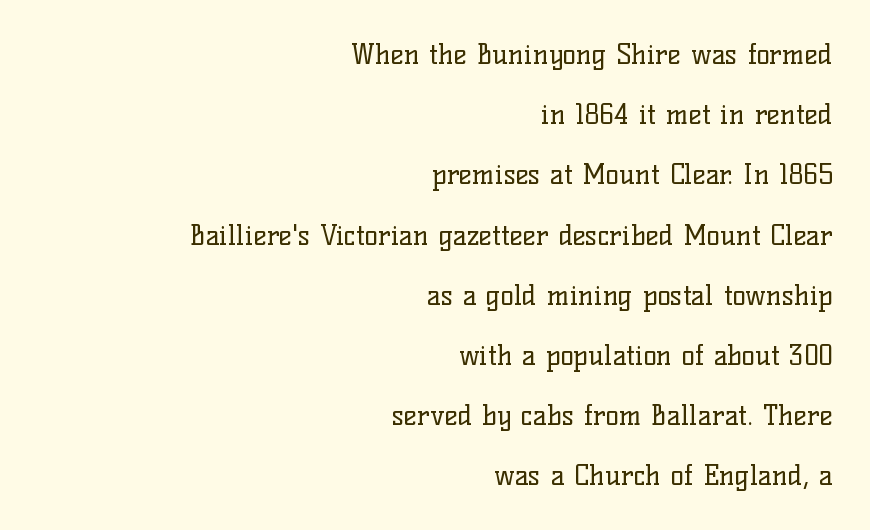
The image shows 28 px regular-weight serif type, upright; set right-aligned, loose line spacing (2.15x), normal letter spacing, not underlined; low stroke contrast and a medium x-height.
